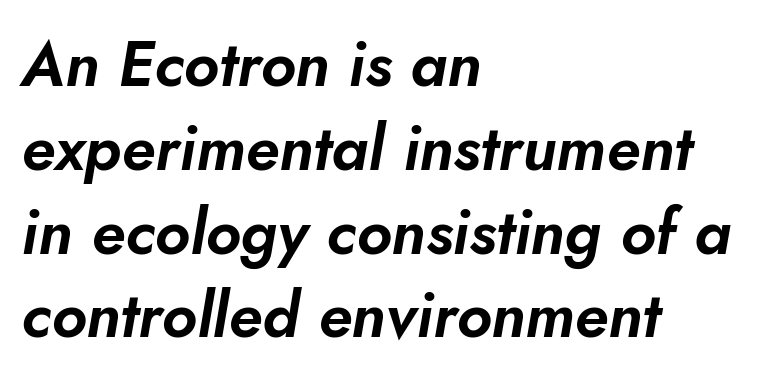
Regular leading. Horizontally, the lines are justified to the leading edge only. Character widths vary here, with narrow letters taking less room than wide ones. The text carries the slant typical of an italic or oblique font.
